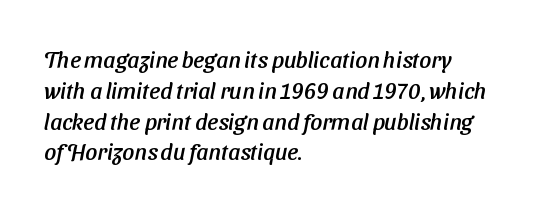
Spacing between characters is what you'd get straight out of the box. Evenly set lines give the paragraph a standard silhouette. Clear beneath every line of the passage. These lines are set flush left with a ragged right edge.
